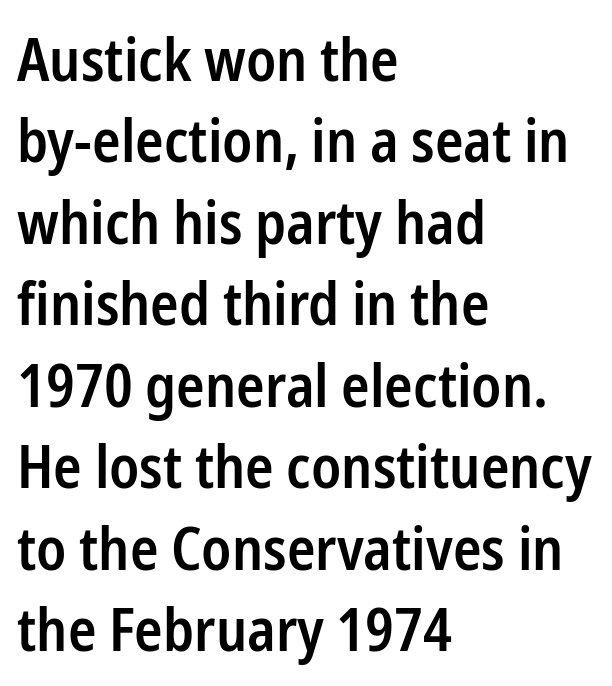
{"serif": "no", "italic": "no", "bold": "semi", "weight": "semibold", "width": "condensed", "stroke_contrast": "low", "x_height": "medium", "monospaced": "no", "underline": "no", "align": "left", "line_spacing": "normal", "line_spacing_ratio": 1.38, "letter_spacing": "normal", "letter_spacing_em": 0.0, "glyph_px": 59}
